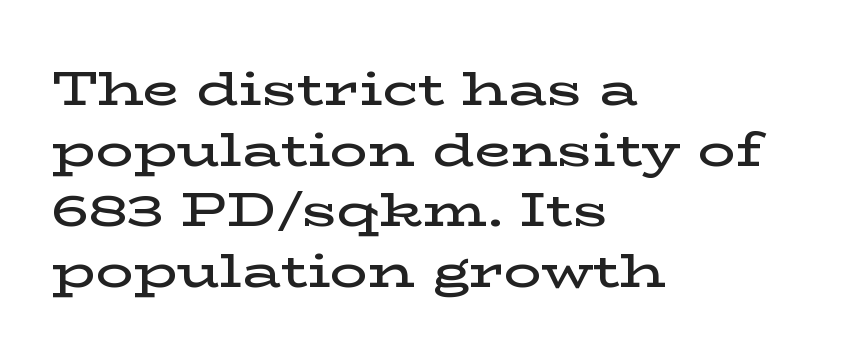
I'd describe the lettering as semibold — firm but not a full bold. Tall strokes in this sample are plumb rather than angled. The text was rendered using a seriffed face with decorative stroke endings. The passage shown is not underscored anywhere.
